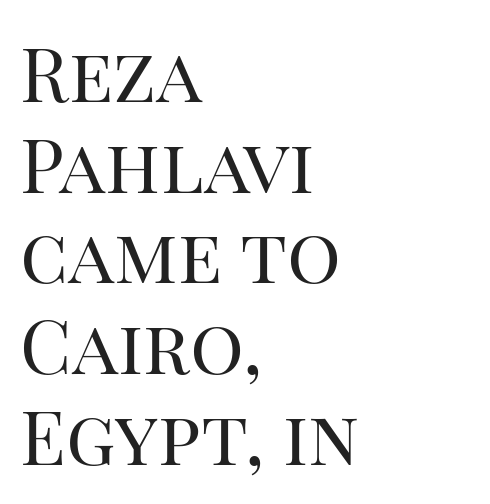
Q: Is the text bold? A: No.
Q: Is the text italic (slanted)? A: No, it is upright.
Q: Is the typeface a serif or a sans-serif typeface? A: Serif.
Q: Is the text underlined? A: No.
Q: How is the paragraph aligned? A: Left-aligned.
Q: Is the spacing between letters normal or unusually wide? A: Normal.
Q: Width (condensed, normal, or wide)? A: Normal.
Q: Stroke contrast? A: High.
Q: x-height? A: Large.
Q: Monospaced? A: No.
